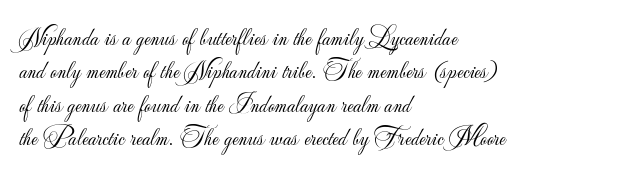
Compared with typical paragraphs, the rows here are spaced about the same. Short and long lines alike share a common starting point at left. Is the stroke heavy? The answer is a plain regular-or-lighter. In terms of letterspacing, this is plain default setting. Just letters on the line, the space beneath them empty.
